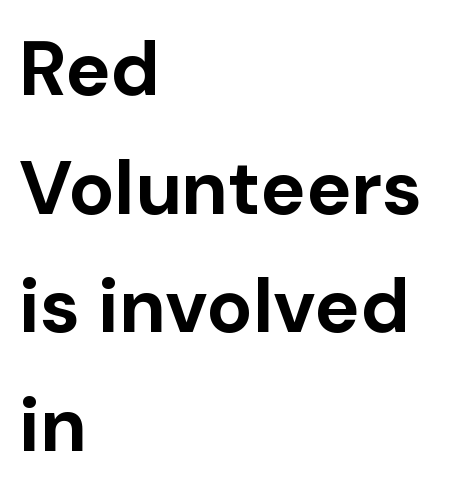
Q: Is the text bold? A: Yes.
Q: Is the text italic (slanted)? A: No, it is upright.
Q: Is the typeface a serif or a sans-serif typeface? A: Sans-serif.
Q: Is the text underlined? A: No.
Q: How is the paragraph aligned? A: Left-aligned.
Q: Is the spacing between letters normal or unusually wide? A: Normal.
Q: Is the spacing between lines tight, normal or loose? A: Normal.
Q: Width (condensed, normal, or wide)? A: Normal.
Q: Stroke contrast? A: Low.
Q: x-height? A: Medium.
Q: Monospaced? A: No.
